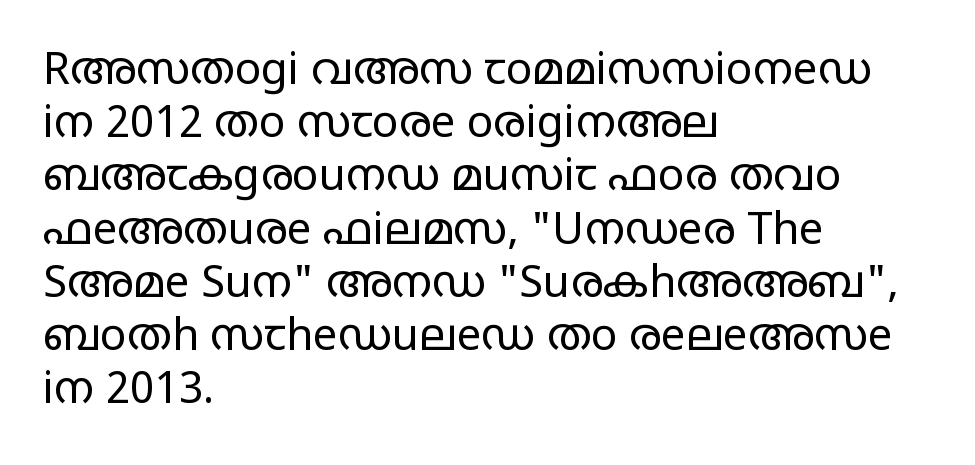
Q: Is the text bold? A: No.
Q: Is the text italic (slanted)? A: No, it is upright.
Q: Is the typeface a serif or a sans-serif typeface? A: Sans-serif.
Q: Is the text underlined? A: No.
Q: How is the paragraph aligned? A: Left-aligned.
Q: Is the spacing between letters normal or unusually wide? A: Normal.
Q: Width (condensed, normal, or wide)? A: Wide.
Q: Stroke contrast? A: Low.
Q: x-height? A: Large.
Q: Monospaced? A: No.
